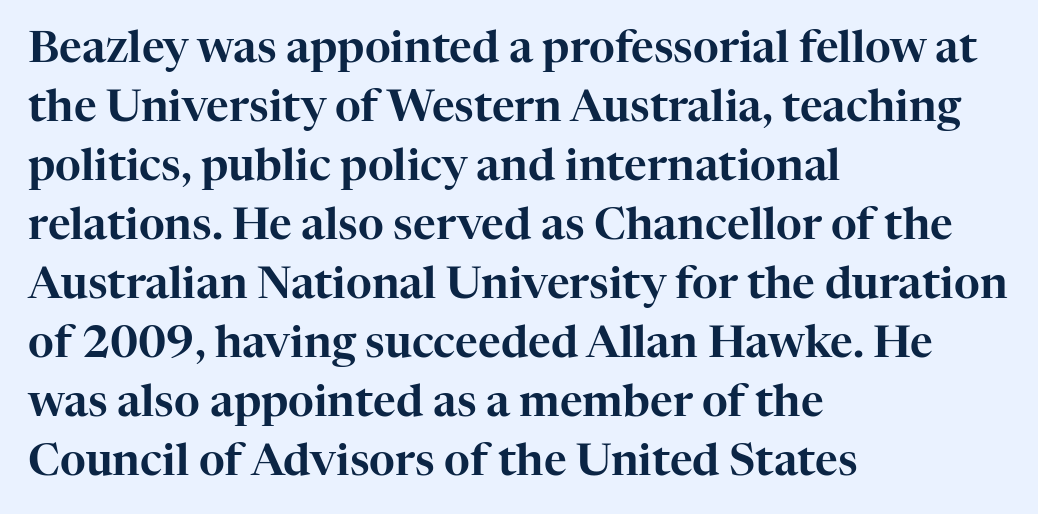
{"serif": "yes", "italic": "no", "width": "normal", "stroke_contrast": "high", "x_height": "medium", "monospaced": "no", "underline": "no", "align": "left", "line_spacing": "normal", "line_spacing_ratio": 1.34, "letter_spacing": "normal", "letter_spacing_em": 0.0, "glyph_px": 44}
